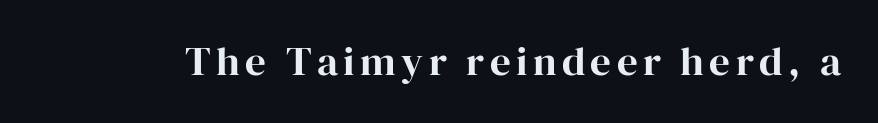
The image shows 41 px serif type, upright; set not underlined; high stroke contrast and a medium x-height.
